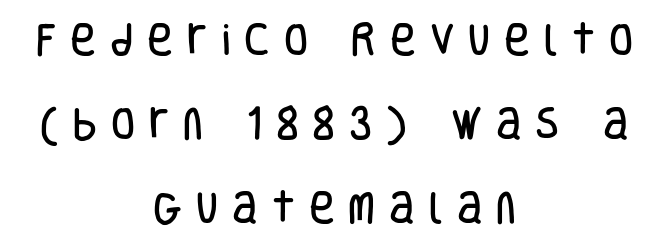
Does the leading feel generous? Absolutely, it's lavish. The face used here is rendered with a markedly widened letterfit. The baseline area is clear. Neither beginnings nor endings align; midpoints do.
